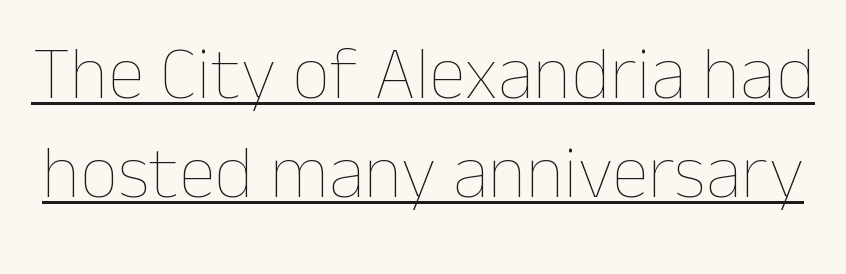
Q: Is the text bold? A: No.
Q: Is the text italic (slanted)? A: No, it is upright.
Q: Is the text underlined? A: Yes.
Q: Is the spacing between letters normal or unusually wide? A: Normal.
Q: Is the spacing between lines tight, normal or loose? A: Normal.
Q: Width (condensed, normal, or wide)? A: Normal.
Q: Stroke contrast? A: Low.
Q: x-height? A: Medium.
Q: Monospaced? A: No.
